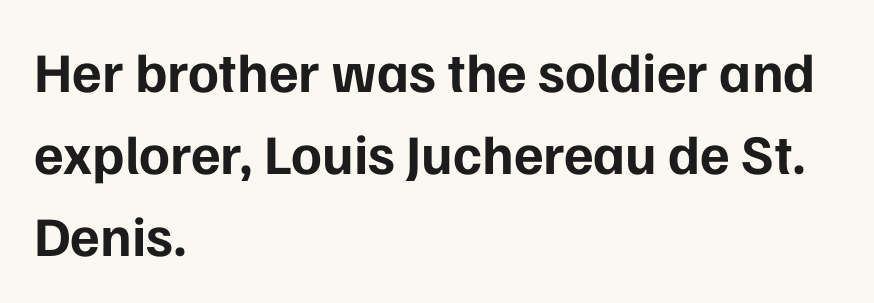
Descender tails drop into unmarked territory. Notice how descenders clear the ascenders below comfortably — that's standard leading. Strokes here are thick enough to call this a true bold. The rag falls on the right side of this text block. Examine the stroke ends and you'll find no serifs. Standard letterfit; no display-style spreading of the glyphs.
